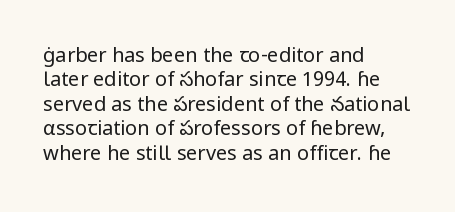
{"italic": "no", "bold": "no", "underline": "no", "align": "left", "line_spacing_ratio": 1.22, "letter_spacing": "normal", "letter_spacing_em": 0.0, "glyph_px": 20}
